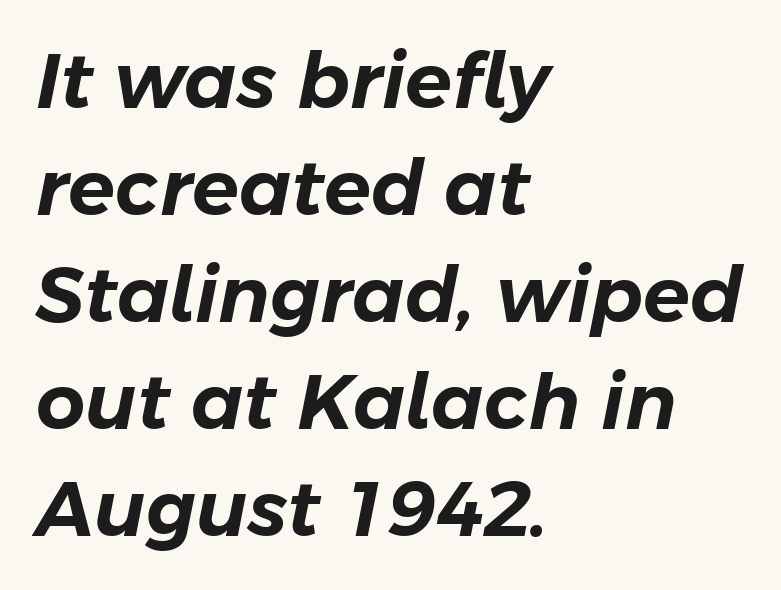
The image shows 77 px text type, italic (leaning right); set left-aligned, normal line spacing (1.39x), normal letter spacing, not underlined; low stroke contrast and a medium x-height.
